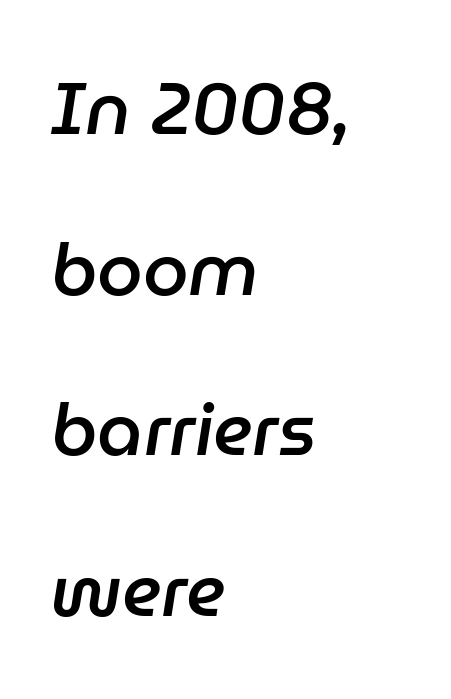
{"italic": "yes", "lean": "right", "slant_degrees": 9, "bold": "semi", "weight": "semibold", "width": "normal", "stroke_contrast": "low", "x_height": "medium", "monospaced": "no", "underline": "no", "align": "left", "line_spacing": "loose", "line_spacing_ratio": 2.2, "letter_spacing": "normal", "letter_spacing_em": 0.0, "glyph_px": 73}
